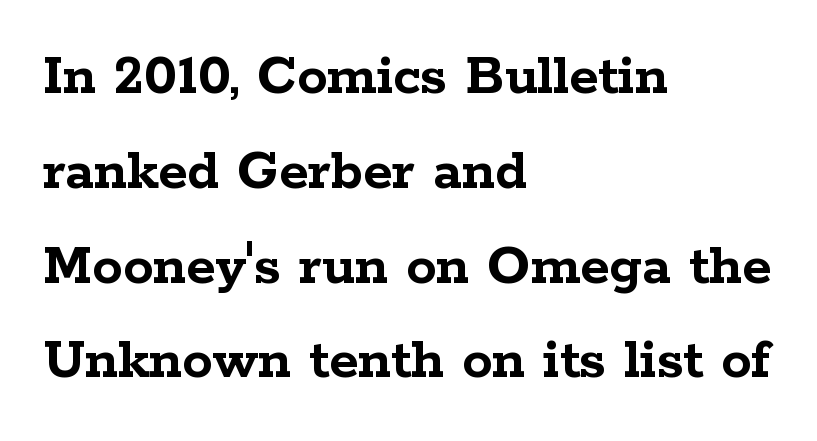
{"serif": "yes", "italic": "no", "bold": "yes", "weight": "semibold", "width": "wide", "stroke_contrast": "low", "x_height": "medium", "monospaced": "no", "underline": "no", "align": "left", "line_spacing": "normal", "line_spacing_ratio": 1.58, "letter_spacing": "normal", "letter_spacing_em": 0.0, "glyph_px": 60}
